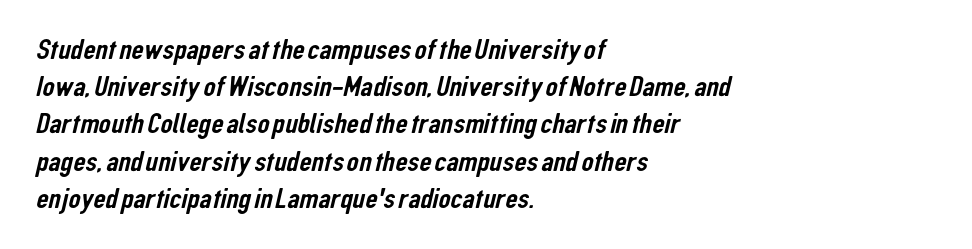
Q: Is the typeface a serif or a sans-serif typeface? A: Sans-serif.
Q: Is the text underlined? A: No.
Q: How is the paragraph aligned? A: Left-aligned.
Q: Is the spacing between letters normal or unusually wide? A: Normal.
Q: Width (condensed, normal, or wide)? A: Condensed.
Q: Stroke contrast? A: Low.
Q: x-height? A: Medium.
Q: Monospaced? A: No.
